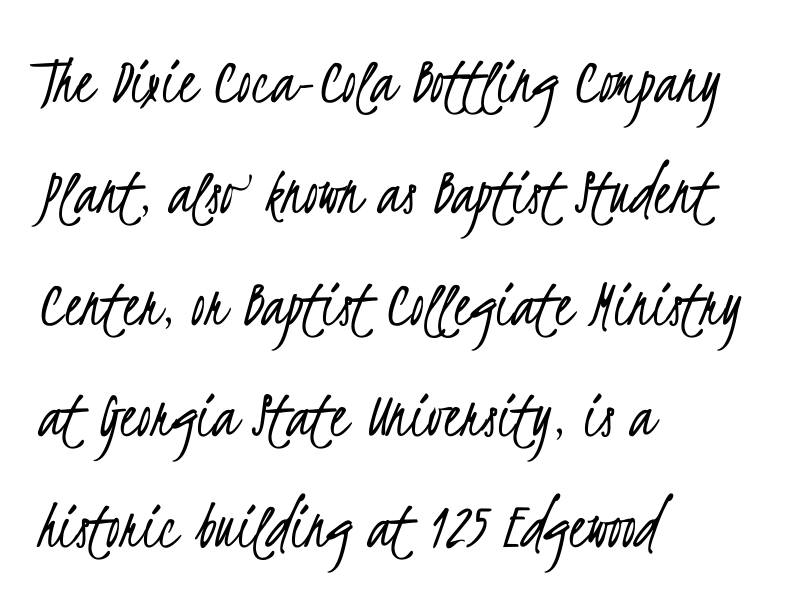
Q: Is the text bold? A: No.
Q: Is the typeface a serif or a sans-serif typeface? A: Sans-serif.
Q: Is the text underlined? A: No.
Q: How is the paragraph aligned? A: Left-aligned.
Q: Is the spacing between letters normal or unusually wide? A: Normal.
Q: Is the spacing between lines tight, normal or loose? A: Normal.
Q: Width (condensed, normal, or wide)? A: Condensed.
Q: Stroke contrast? A: Low.
Q: x-height? A: Small.
Q: Monospaced? A: No.
